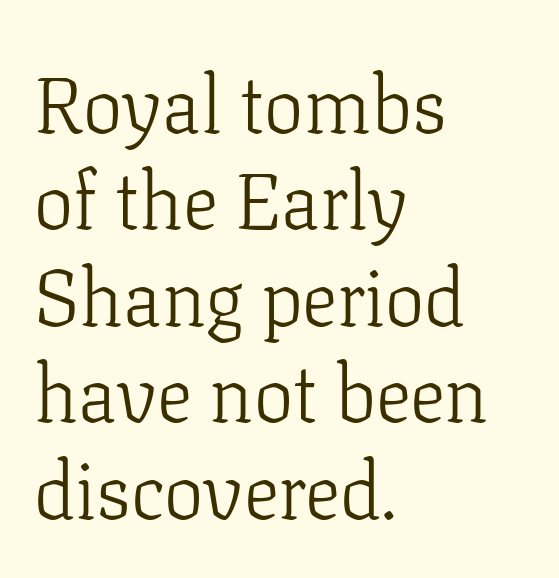
Compared with a typical body face, this is equally light or lighter still. The foot of each line stays bare and open. These lines are set flush left with a ragged right edge. The rendering uses natural spacing where letterforms have individual widths. This sample uses an upright cut, with every glyph sitting square on the baseline.
